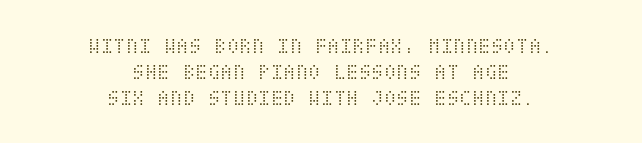
{"italic": "no", "bold": "no", "underline": "no", "align": "center", "line_spacing": "tight", "line_spacing_ratio": 1.13, "letter_spacing": "normal", "letter_spacing_em": 0.0, "glyph_px": 23}
